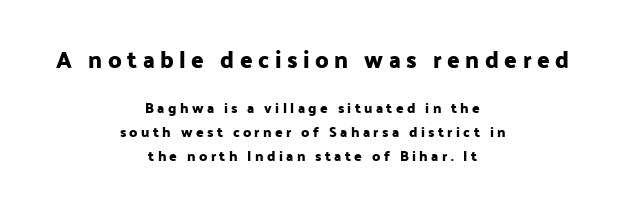
The image shows 23 px text type, upright; set centered, normal line spacing (1.7x), unusually wide letter spacing (+0.24 em), not underlined; the first (top) block is 1.64x larger.
